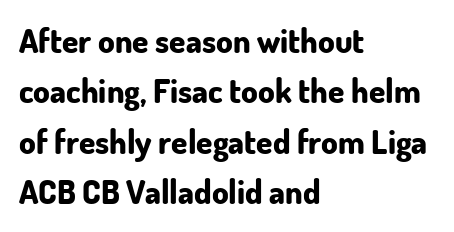
Q: Is the text bold? A: Yes.
Q: Is the text italic (slanted)? A: No, it is upright.
Q: Is the typeface a serif or a sans-serif typeface? A: Sans-serif.
Q: Is the text underlined? A: No.
Q: How is the paragraph aligned? A: Left-aligned.
Q: Is the spacing between letters normal or unusually wide? A: Normal.
Q: Is the spacing between lines tight, normal or loose? A: Normal.
Q: Width (condensed, normal, or wide)? A: Normal.
Q: Stroke contrast? A: Low.
Q: x-height? A: Small.
Q: Monospaced? A: No.
